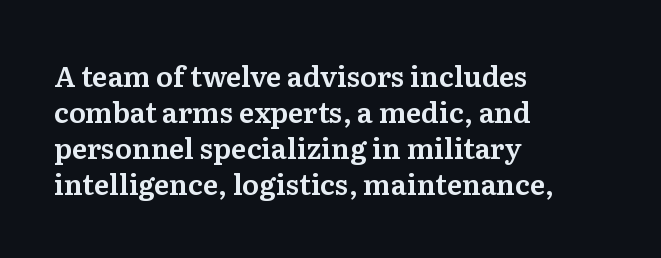
Q: Is the text italic (slanted)? A: No, it is upright.
Q: Is the typeface a serif or a sans-serif typeface? A: Serif.
Q: Is the text underlined? A: No.
Q: How is the paragraph aligned? A: Left-aligned.
Q: Is the spacing between letters normal or unusually wide? A: Normal.
Q: Is the spacing between lines tight, normal or loose? A: Normal.
Q: Width (condensed, normal, or wide)? A: Normal.
Q: Stroke contrast? A: Medium.
Q: x-height? A: Medium.
Q: Monospaced? A: No.
